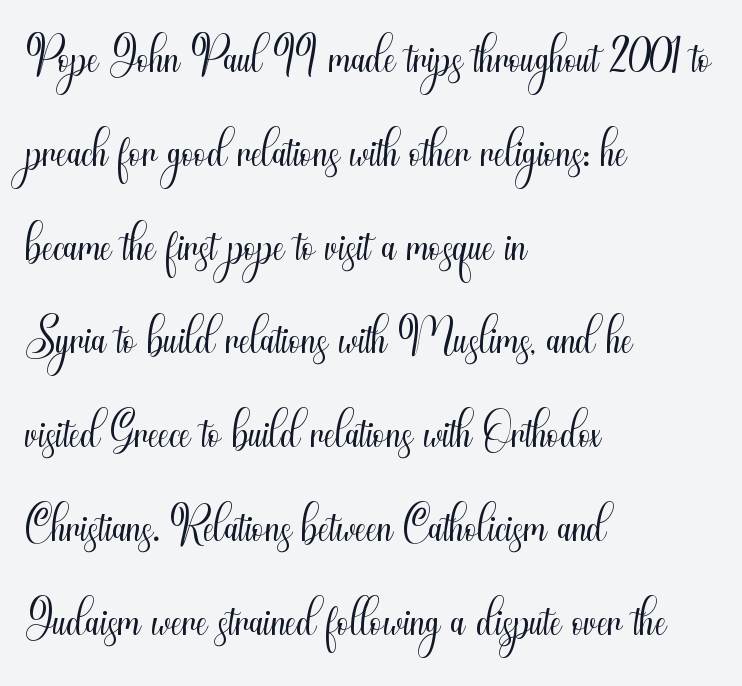
The image shows 70 px light, condensed sans-serif type; set left-aligned, normal line spacing (1.34x), normal letter spacing, not underlined; medium stroke contrast and a small x-height.
